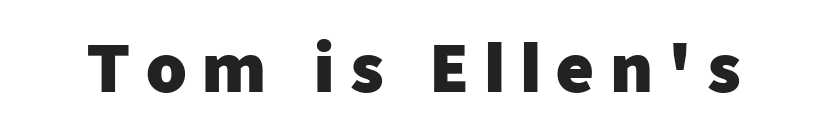
{"serif": "no", "italic": "no", "bold": "yes", "weight": "heavy", "width": "normal", "stroke_contrast": "low", "x_height": "medium", "monospaced": "no", "underline": "no", "letter_spacing": "wide", "letter_spacing_em": 0.23, "glyph_px": 65}
